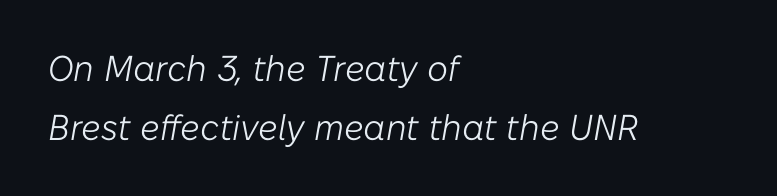
Regular leading. Note the varied advance widths — an 'i' is clearly narrower than an 'm'. The typesetter chose a ragged-right arrangement here. The line texture is even and compact thanks to regular tracking. Heaviness? Minimal to ordinary, like unemphasized prose. The font's italic variant was chosen for this text.
